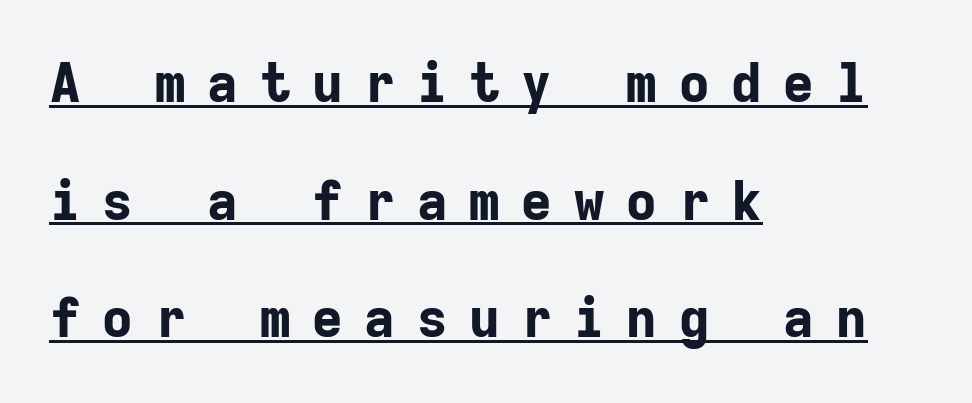
Q: Is the text bold? A: Yes.
Q: Is the text italic (slanted)? A: No, it is upright.
Q: Is the typeface a serif or a sans-serif typeface? A: Sans-serif.
Q: Is the text underlined? A: Yes.
Q: How is the paragraph aligned? A: Left-aligned.
Q: Is the spacing between letters normal or unusually wide? A: Unusually wide.
Q: Is the spacing between lines tight, normal or loose? A: Loose.
Q: Width (condensed, normal, or wide)? A: Normal.
Q: Stroke contrast? A: Low.
Q: x-height? A: Medium.
Q: Monospaced? A: Yes.
